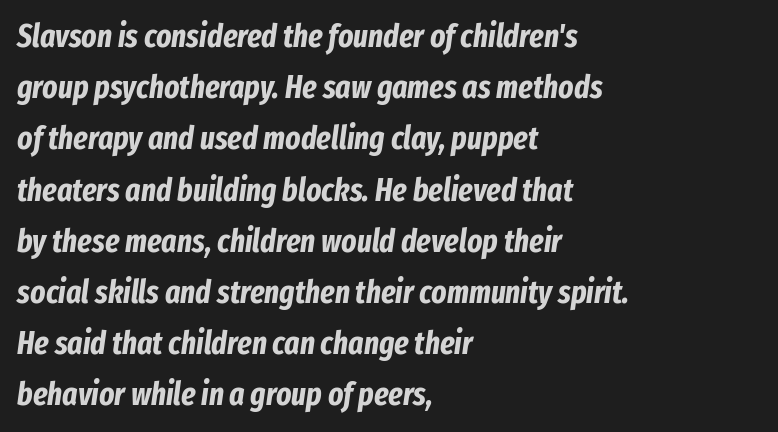
Q: Is the text bold? A: Yes.
Q: Is the text italic (slanted)? A: Yes, it leans right by about 8 degrees.
Q: Is the text underlined? A: No.
Q: How is the paragraph aligned? A: Left-aligned.
Q: Is the spacing between letters normal or unusually wide? A: Normal.
Q: Is the spacing between lines tight, normal or loose? A: Normal.
Q: Width (condensed, normal, or wide)? A: Condensed.
Q: Stroke contrast? A: Low.
Q: x-height? A: Medium.
Q: Monospaced? A: No.
